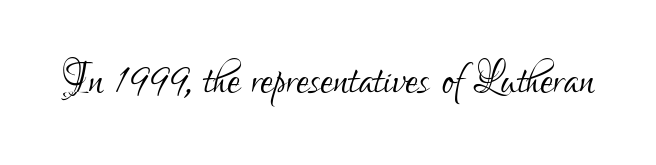
{"serif": "no", "bold": "no", "weight": "light", "width": "condensed", "stroke_contrast": "low", "x_height": "small", "monospaced": "no", "underline": "no", "letter_spacing": "normal", "letter_spacing_em": 0.0, "glyph_px": 58}
